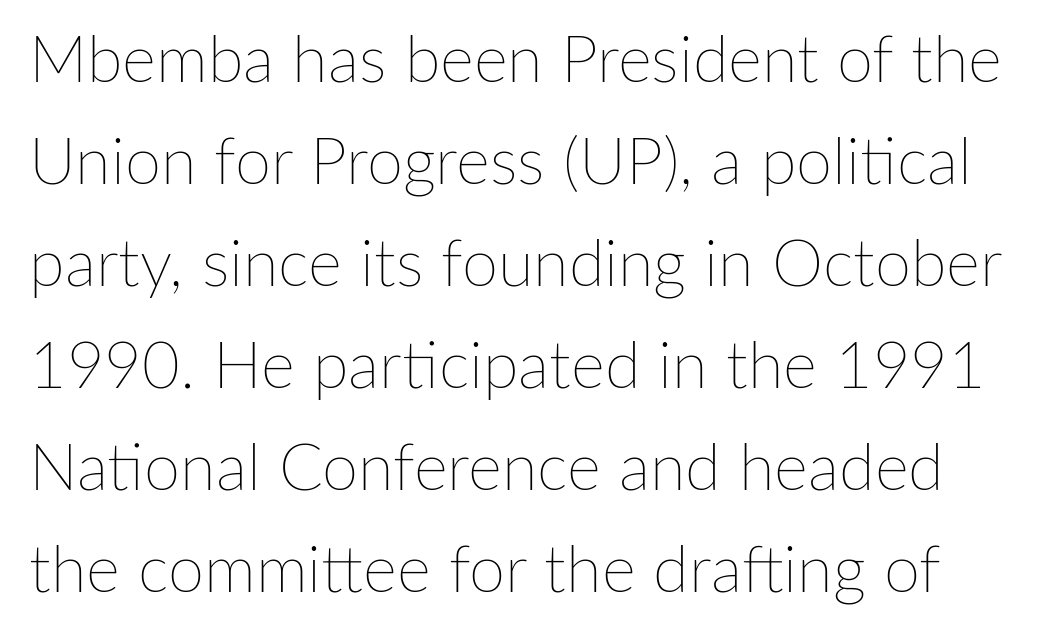
{"italic": "no", "bold": "no", "weight": "thin", "width": "normal", "stroke_contrast": "low", "x_height": "medium", "monospaced": "no", "underline": "no", "line_spacing": "normal", "line_spacing_ratio": 1.57, "letter_spacing": "normal", "letter_spacing_em": 0.0, "glyph_px": 65}
